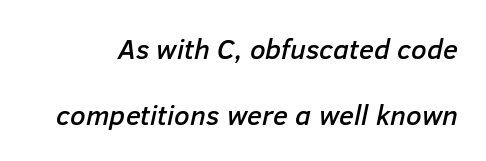
The image shows 28 px text type, italic (leaning right); set loose line spacing (2.35x), normal letter spacing, not underlined; low stroke contrast and a medium x-height.
